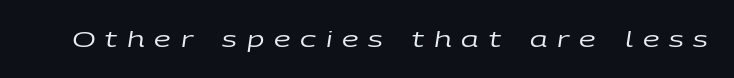
{"italic": "yes", "lean": "right", "slant_degrees": 9, "bold": "no", "underline": "no", "letter_spacing": "wide", "letter_spacing_em": 0.47, "glyph_px": 21}
